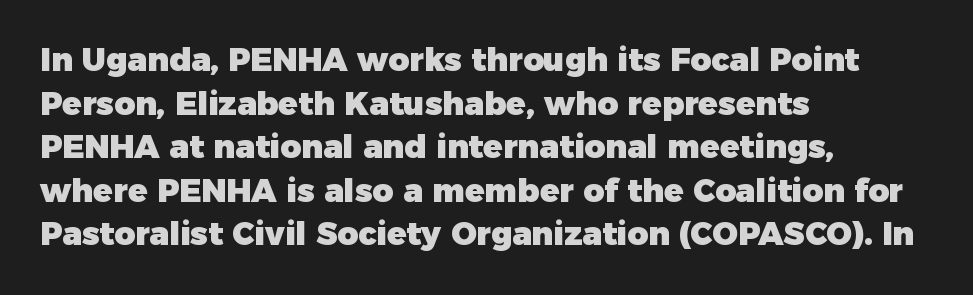
{"serif": "no", "italic": "no", "bold": "yes", "weight": "heavy", "width": "normal", "stroke_contrast": "low", "x_height": "medium", "monospaced": "no", "underline": "no", "align": "left", "line_spacing": "normal", "line_spacing_ratio": 1.36, "letter_spacing": "normal", "letter_spacing_em": 0.0, "glyph_px": 32}
